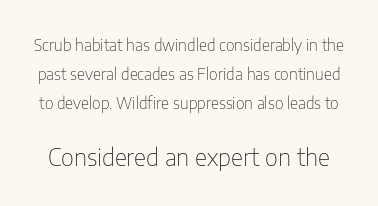
No letter is thick-stroked: the sample isn't bold. The gap between lines stays unmarked. Here the glyphs are tracked normally, forming tight word shapes. Of the two passages, the one underneath uses the larger point size.
